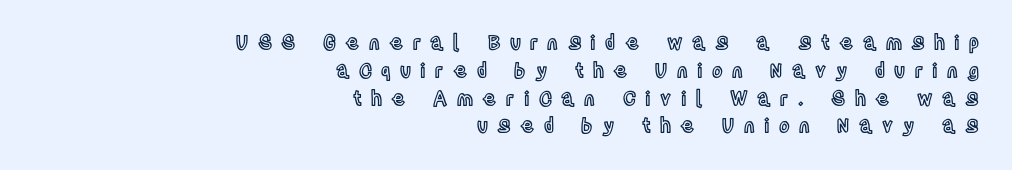
{"italic": "no", "underline": "no", "align": "right", "line_spacing": "normal", "line_spacing_ratio": 1.39, "letter_spacing": "wide", "letter_spacing_em": 0.47, "glyph_px": 20}
